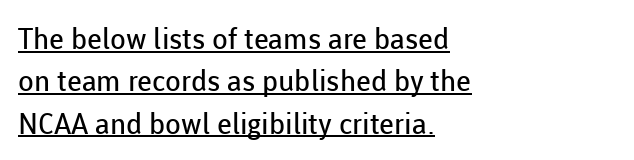
The image shows 29 px regular-weight sans-serif type, upright; set left-aligned, normal line spacing (1.46x), normal letter spacing, underlined; low stroke contrast and a medium x-height.
